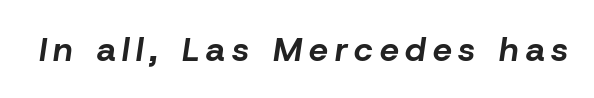
{"italic": "yes", "lean": "right", "slant_degrees": 8, "bold": "yes", "weight": "bold", "width": "normal", "stroke_contrast": "low", "x_height": "medium", "monospaced": "no", "underline": "no", "letter_spacing": "wide", "letter_spacing_em": 0.2, "glyph_px": 34}
